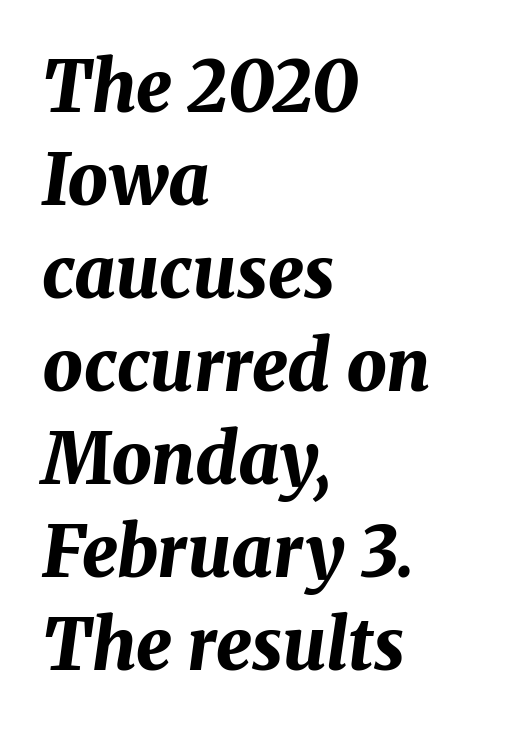
{"italic": "yes", "lean": "right", "slant_degrees": 8, "bold": "yes", "weight": "bold", "width": "normal", "stroke_contrast": "medium", "x_height": "medium", "monospaced": "no", "underline": "no", "align": "left", "line_spacing": "normal", "line_spacing_ratio": 1.31, "letter_spacing": "normal", "letter_spacing_em": 0.0, "glyph_px": 71}
